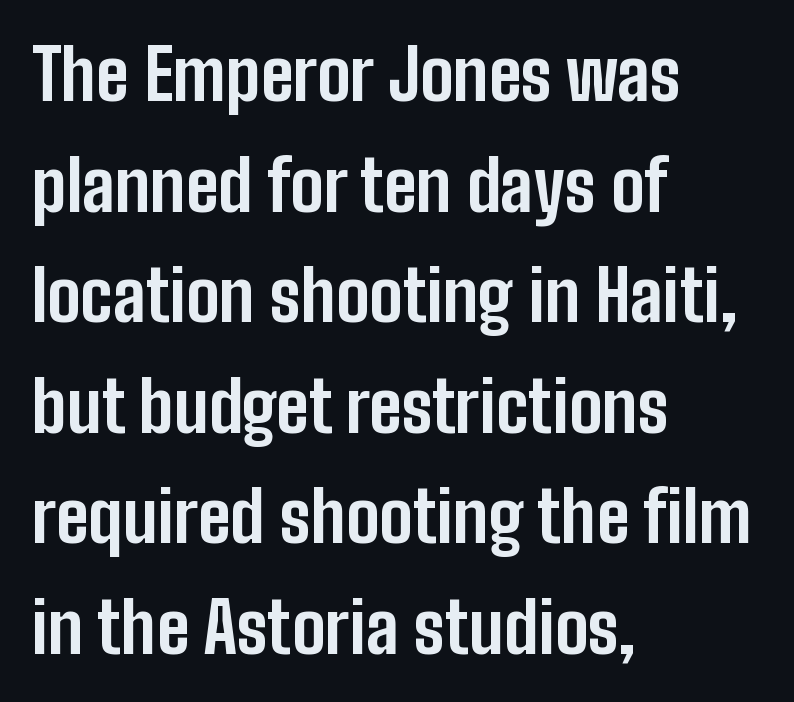
The image shows 70 px bold, condensed sans-serif type, upright; set left-aligned, normal line spacing (1.58x), normal letter spacing, not underlined; low stroke contrast and a medium x-height.
